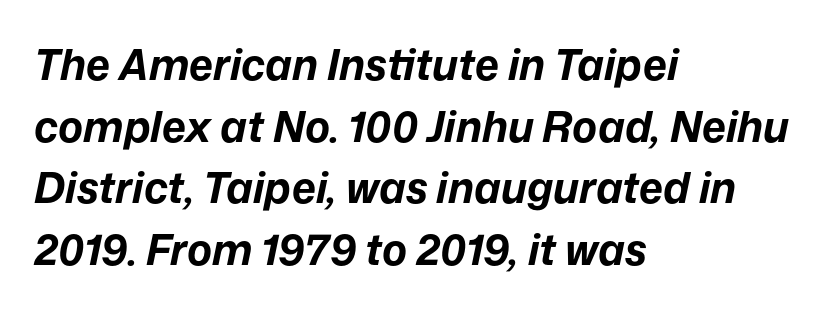
Q: Is the text bold? A: Yes.
Q: Is the text italic (slanted)? A: Yes, it leans right by about 12 degrees.
Q: Is the text underlined? A: No.
Q: How is the paragraph aligned? A: Left-aligned.
Q: Is the spacing between letters normal or unusually wide? A: Normal.
Q: Is the spacing between lines tight, normal or loose? A: Normal.
Q: Width (condensed, normal, or wide)? A: Normal.
Q: Stroke contrast? A: Low.
Q: x-height? A: Medium.
Q: Monospaced? A: No.
